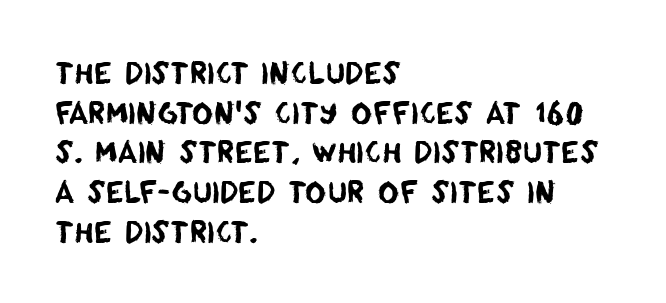
{"serif": "no", "width": "normal", "stroke_contrast": "low", "x_height": "large", "monospaced": "no", "underline": "no", "align": "left", "line_spacing": "normal", "line_spacing_ratio": 1.37, "letter_spacing": "normal", "letter_spacing_em": 0.0, "glyph_px": 29}
